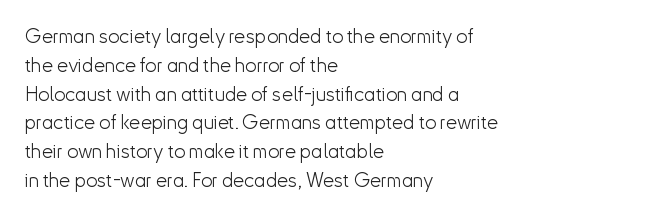
Q: Is the text bold? A: No.
Q: Is the text italic (slanted)? A: No, it is upright.
Q: Is the text underlined? A: No.
Q: How is the paragraph aligned? A: Left-aligned.
Q: Is the spacing between letters normal or unusually wide? A: Normal.
Q: Is the spacing between lines tight, normal or loose? A: Normal.
